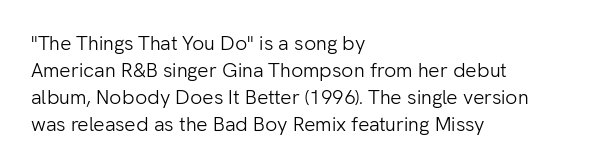
The image shows 20 px text type, upright; set left-aligned, normal line spacing (1.35x), normal letter spacing, not underlined.
